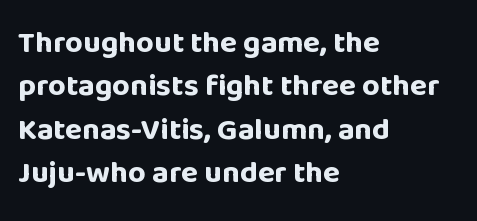
{"serif": "no", "italic": "no", "bold": "yes", "weight": "bold", "width": "normal", "stroke_contrast": "low", "x_height": "large", "monospaced": "no", "underline": "no", "align": "left", "line_spacing": "normal", "line_spacing_ratio": 1.4, "letter_spacing": "normal", "letter_spacing_em": 0.0, "glyph_px": 31}
